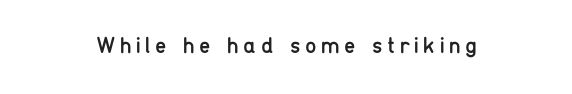
Q: Is the text bold? A: No.
Q: Is the text italic (slanted)? A: No, it is upright.
Q: Is the text underlined? A: No.
Q: Is the spacing between letters normal or unusually wide? A: Unusually wide.
